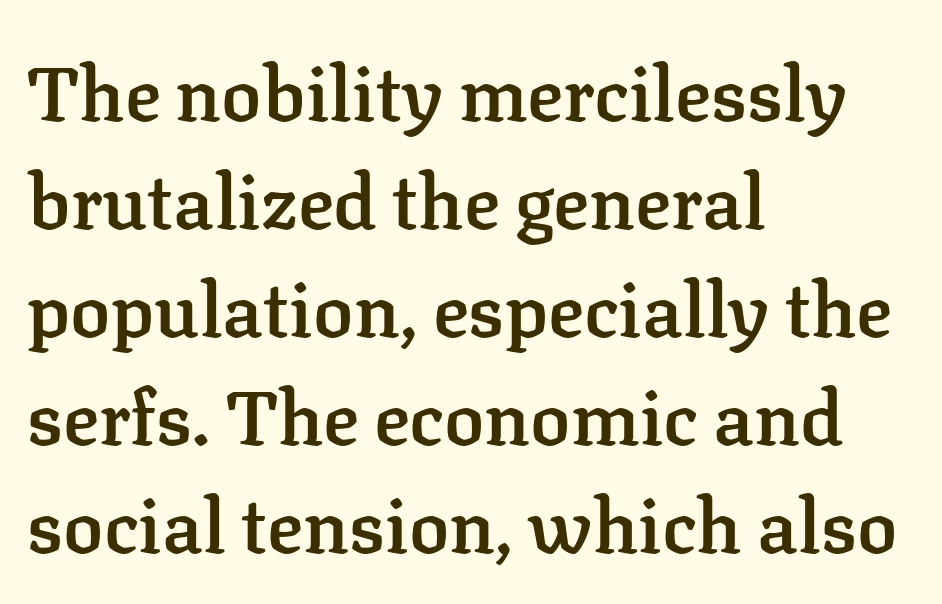
Type without underlining. The text was rendered using a seriffed face with decorative stroke endings. Looks like regular typesetting: each glyph gets only the width it needs. The setting favours the left margin, as ordinary paragraphs usually do.
